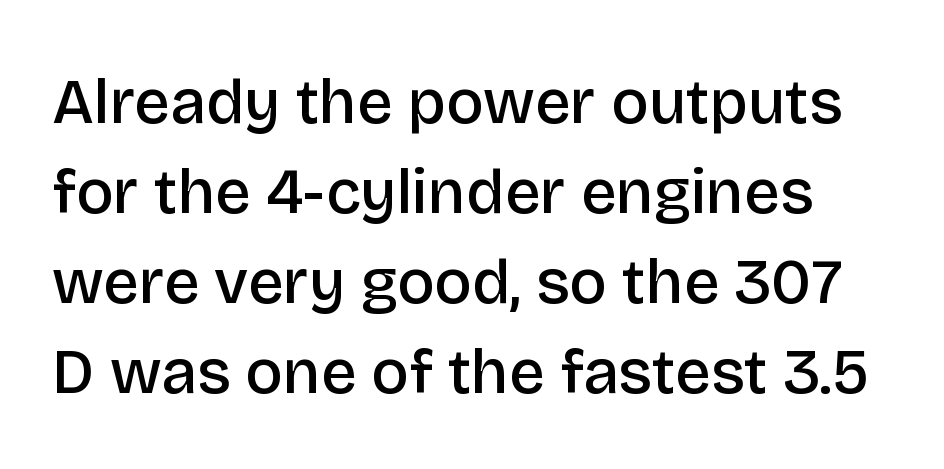
The image shows 63 px semibold sans-serif type, upright; set normal line spacing (1.43x), normal letter spacing, not underlined; low stroke contrast and a large x-height.
